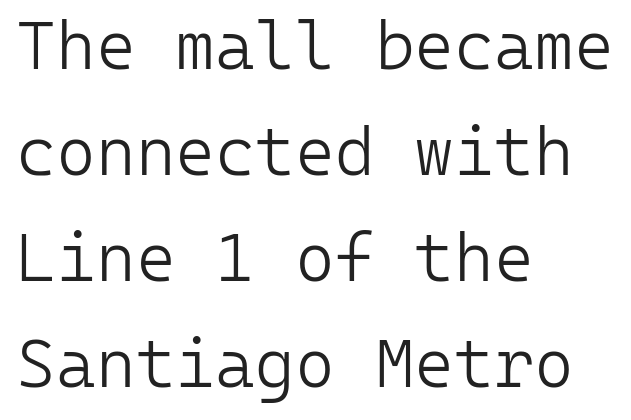
The image shows 68 px light sans-serif type, upright, monospaced; set left-aligned, normal line spacing (1.56x), normal letter spacing, not underlined; low stroke contrast and a medium x-height.
